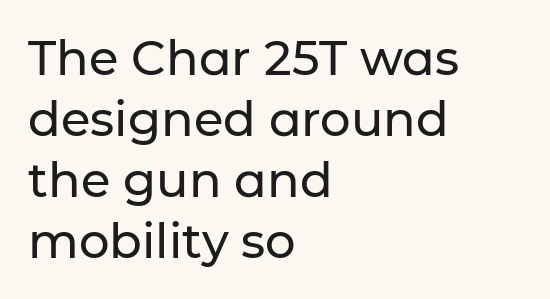
Q: Is the text italic (slanted)? A: No, it is upright.
Q: Is the typeface a serif or a sans-serif typeface? A: Sans-serif.
Q: Is the text underlined? A: No.
Q: How is the paragraph aligned? A: Left-aligned.
Q: Is the spacing between letters normal or unusually wide? A: Normal.
Q: Is the spacing between lines tight, normal or loose? A: Normal.
Q: Width (condensed, normal, or wide)? A: Normal.
Q: Stroke contrast? A: Low.
Q: x-height? A: Medium.
Q: Monospaced? A: No.
